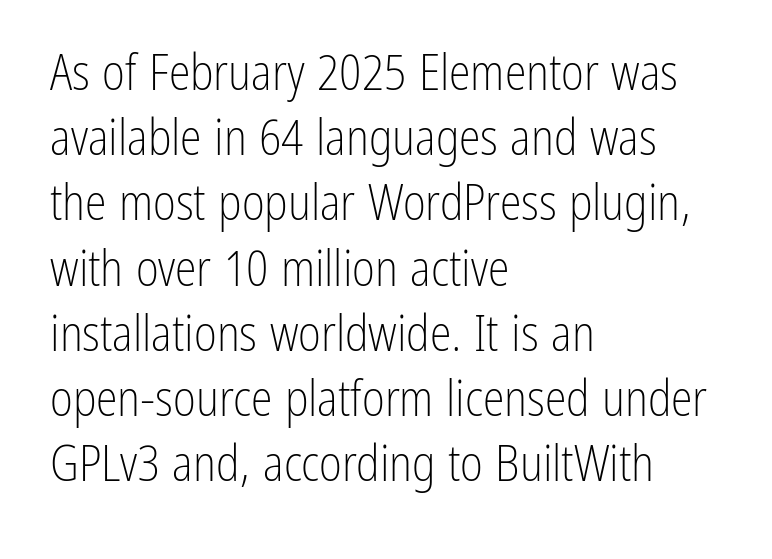
The image shows 49 px light, condensed sans-serif type, upright; set left-aligned, normal line spacing (1.33x), normal letter spacing, not underlined; low stroke contrast and a medium x-height.
